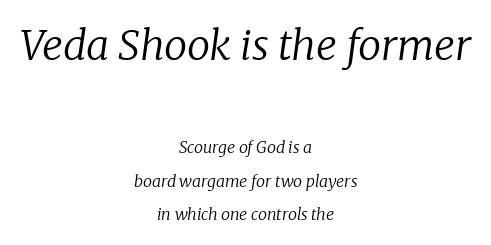
In terms of posture, this sample is oblique. Here the designer chose a conventional face with non-uniform glyph widths. Plain, unruled lines of type. Is the letter spacing exaggerated? No — it looks like the ordinary default.
